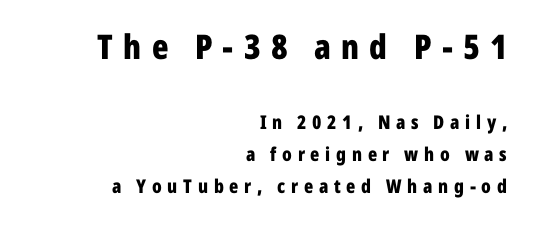
{"serif": "no", "italic": "no", "bold": "yes", "weight": "bold", "width": "condensed", "stroke_contrast": "low", "x_height": "medium", "monospaced": "no", "underline": "no", "align": "right", "line_spacing": "normal", "line_spacing_ratio": 1.68, "letter_spacing": "wide", "letter_spacing_em": 0.3, "larger_block": "first", "size_ratio": 1.79, "glyph_px": 34}
